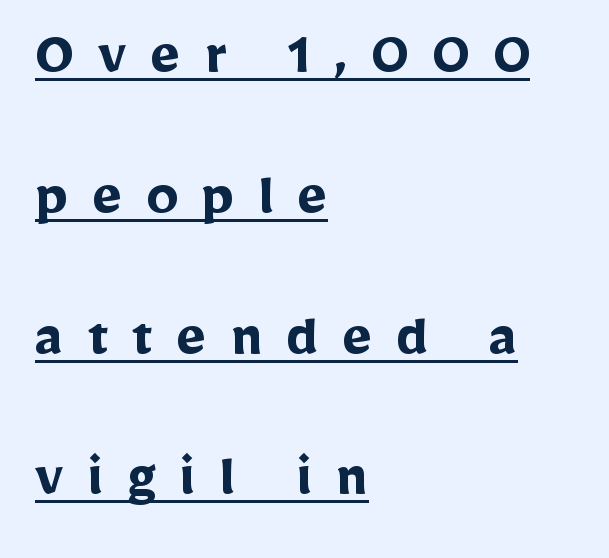
{"serif": "no", "italic": "no", "bold": "yes", "weight": "semibold", "width": "normal", "stroke_contrast": "low", "x_height": "medium", "monospaced": "no", "underline": "yes", "align": "left", "line_spacing": "loose", "line_spacing_ratio": 2.2, "letter_spacing": "wide", "letter_spacing_em": 0.37, "glyph_px": 64}
